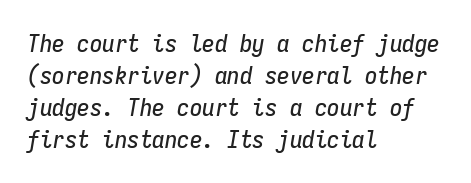
{"italic": "yes", "lean": "right", "slant_degrees": 9, "underline": "no", "align": "left", "line_spacing": "normal", "line_spacing_ratio": 1.28, "letter_spacing": "normal", "letter_spacing_em": 0.0, "glyph_px": 25}
